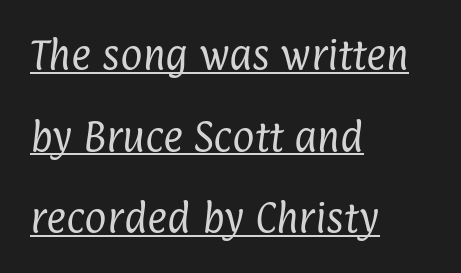
The image shows 34 px regular-weight, condensed sans-serif type; set left-aligned, loose line spacing (2.4x), normal letter spacing, underlined; low stroke contrast and a medium x-height.
